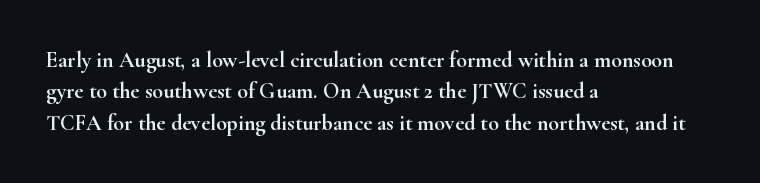
Q: Is the text italic (slanted)? A: No, it is upright.
Q: Is the text underlined? A: No.
Q: How is the paragraph aligned? A: Left-aligned.
Q: Is the spacing between letters normal or unusually wide? A: Normal.
Q: Is the spacing between lines tight, normal or loose? A: Normal.
